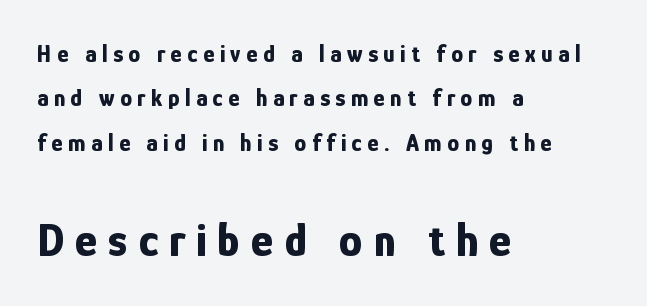
{"serif": "no", "italic": "no", "bold": "yes", "weight": "bold", "width": "condensed", "stroke_contrast": "low", "x_height": "medium", "monospaced": "no", "underline": "no", "align": "left", "line_spacing_ratio": 1.85, "letter_spacing": "wide", "letter_spacing_em": 0.23, "larger_block": "second", "size_ratio": 1.96, "glyph_px": 47}
